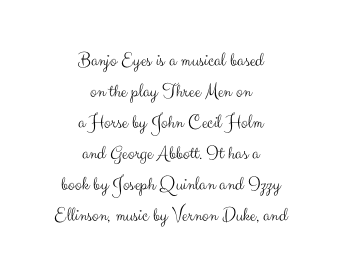
{"bold": "no", "underline": "no", "align": "center", "line_spacing": "normal", "line_spacing_ratio": 1.55, "letter_spacing": "normal", "letter_spacing_em": 0.0, "glyph_px": 20}
